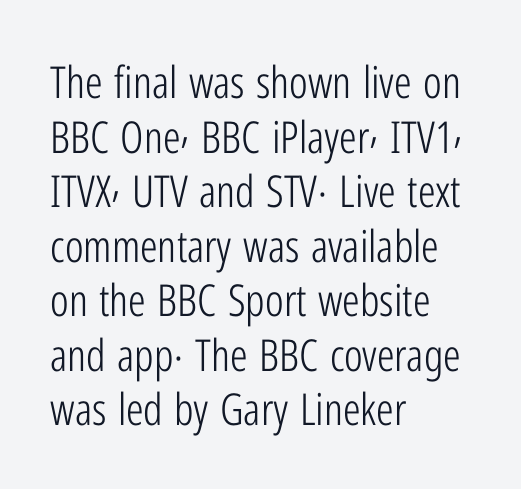
Upright lettering throughout. Proportional: the letters do not fall into vertical columns. The foot of each line stays bare and open. Summary of weight: not heavy and not bold.
